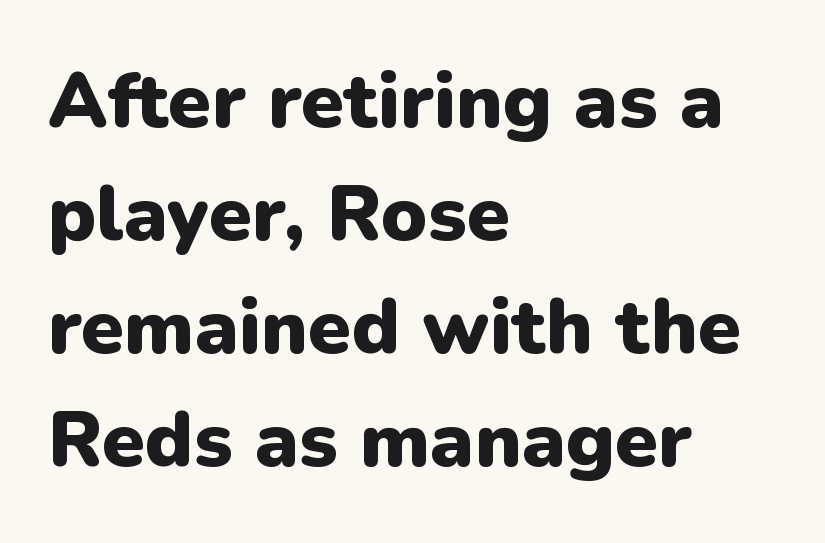
The image shows 78 px heavy sans-serif type, upright; set left-aligned, normal line spacing (1.45x), normal letter spacing, not underlined; low stroke contrast and a medium x-height.
